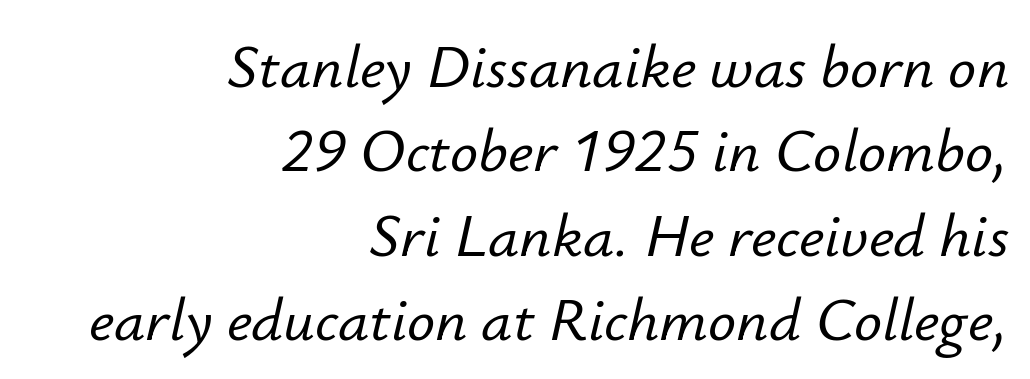
The image shows 62 px text type, italic (leaning right); set right-aligned, normal line spacing (1.36x), normal letter spacing, not underlined; low stroke contrast and a small x-height.
